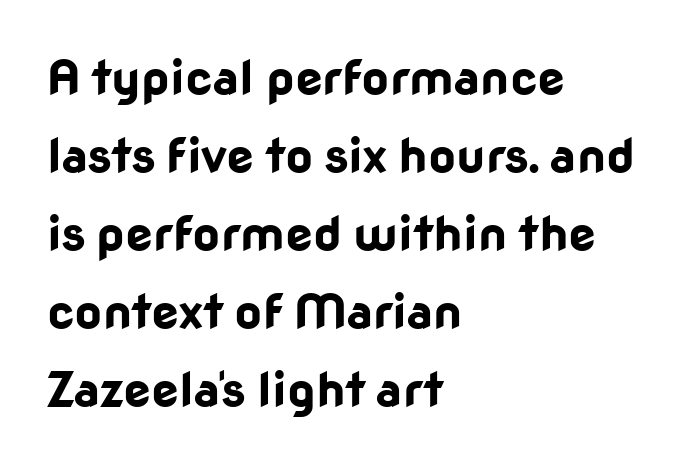
Spacing verdict: proportional, widths tailored to each character. Posture: vertical. Students, this is bold: see how much ink each stroke carries. Normally led — the rows are evenly, conventionally spaced.
